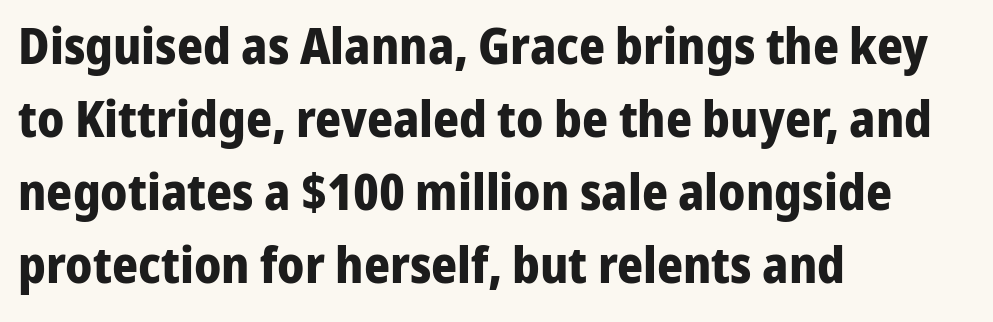
Q: Is the text bold? A: Yes.
Q: Is the text italic (slanted)? A: No, it is upright.
Q: Is the typeface a serif or a sans-serif typeface? A: Sans-serif.
Q: Is the text underlined? A: No.
Q: How is the paragraph aligned? A: Left-aligned.
Q: Is the spacing between letters normal or unusually wide? A: Normal.
Q: Is the spacing between lines tight, normal or loose? A: Normal.
Q: Width (condensed, normal, or wide)? A: Normal.
Q: Stroke contrast? A: Low.
Q: x-height? A: Medium.
Q: Monospaced? A: No.
